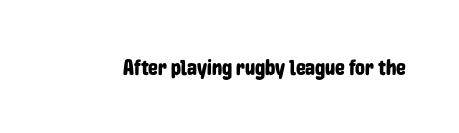
Q: Is the text italic (slanted)? A: No, it is upright.
Q: Is the text underlined? A: No.
Q: Is the spacing between letters normal or unusually wide? A: Normal.
